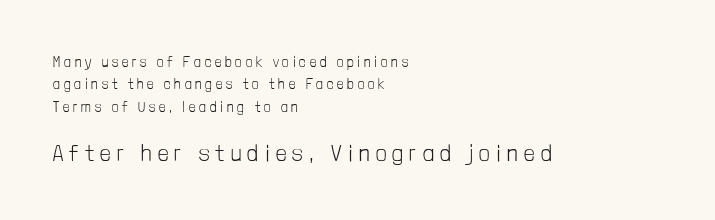
The image shows 23 px text type, upright; set left-aligned, normal line spacing (1.6x), unusually wide letter spacing (+0.28 em), not underlined; the second (bottom) block is 1.64x larger.
